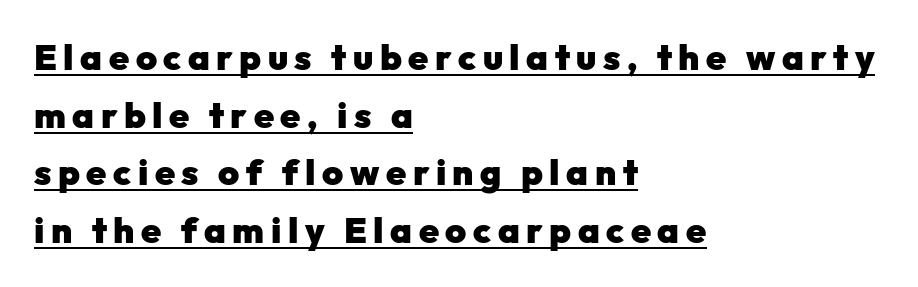
{"serif": "no", "italic": "no", "bold": "yes", "weight": "heavy", "width": "normal", "stroke_contrast": "low", "x_height": "medium", "monospaced": "no", "underline": "yes", "align": "left", "line_spacing": "normal", "line_spacing_ratio": 1.6, "glyph_px": 36}
